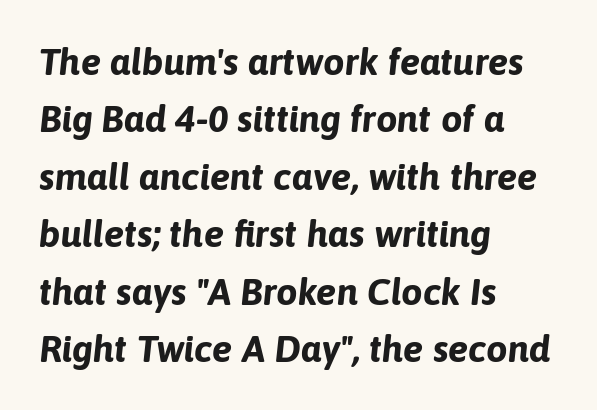
You'd pick this weight for a headline — it's a proper bold. Underlining? Definitely not there. Rendered with sloped, italic letterforms. Students, note that the glyphs here touch the page at normal intervals.
